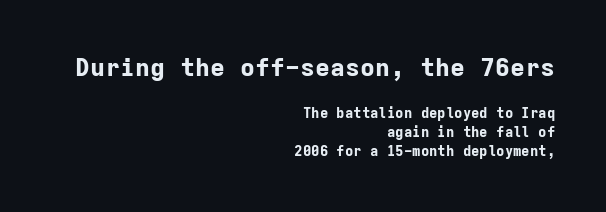
Q: Is the text bold? A: Yes.
Q: Is the text italic (slanted)? A: No, it is upright.
Q: Is the text underlined? A: No.
Q: How is the paragraph aligned? A: Right-aligned.
Q: Is the spacing between letters normal or unusually wide? A: Normal.
Q: Is the spacing between lines tight, normal or loose? A: Normal.
Q: Which block of text is set in a larger size, the first (top) or the second (bottom)? A: The first (top) one.
